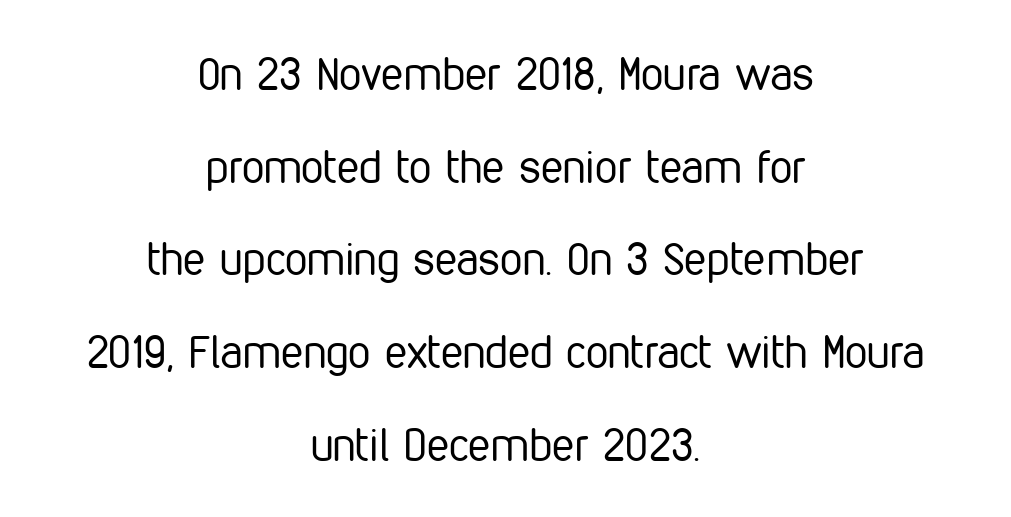
A typesetter would call this proportional, since set widths differ per character. Short and long lines alike share a common midpoint. Is there any slant? The stems are plumb. The glyphs in this specimen are sans serif. The rendering uses a large line-height, opening up the rows.
